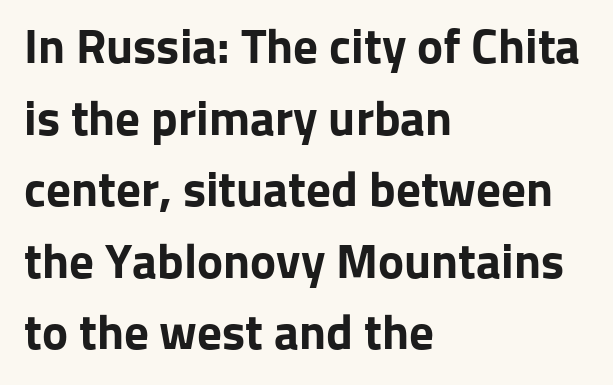
{"serif": "no", "italic": "no", "bold": "yes", "weight": "bold", "width": "normal", "stroke_contrast": "low", "x_height": "medium", "monospaced": "no", "underline": "no", "align": "left", "line_spacing": "normal", "line_spacing_ratio": 1.46, "letter_spacing": "normal", "letter_spacing_em": 0.0, "glyph_px": 49}
